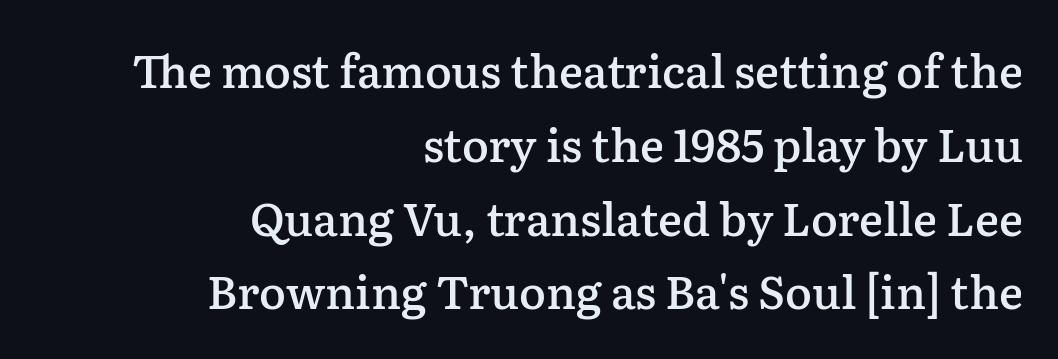
The image shows 45 px semibold serif type, upright; set right-aligned, normal line spacing (1.64x), normal letter spacing, not underlined; low stroke contrast and a medium x-height.
